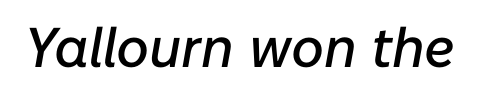
The image shows 56 px text type, italic (leaning right); set normal letter spacing, not underlined; low stroke contrast and a medium x-height.
